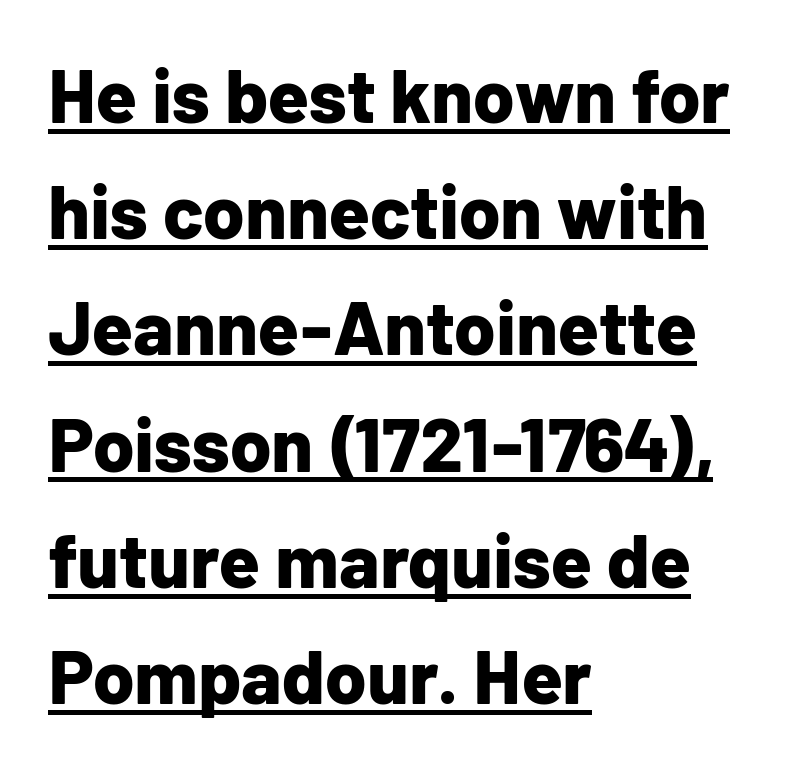
The rendering uses the underline text-decoration. No feet cap the strokes, marking this as sans-serif type. Left-aligned paragraph, ragged on the right. You could not count columns in this text — the font is proportionally spaced.
